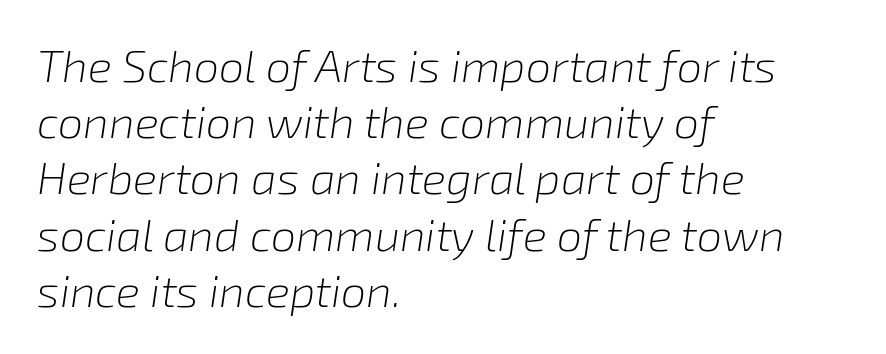
The rendering uses natural spacing where letterforms have individual widths. Vertical spacing — default. Leftover space on each line is placed entirely after the last word. Style check: oblique. Clear beneath every line of the passage. Is the letter spacing exaggerated? No — it looks like the ordinary default.
